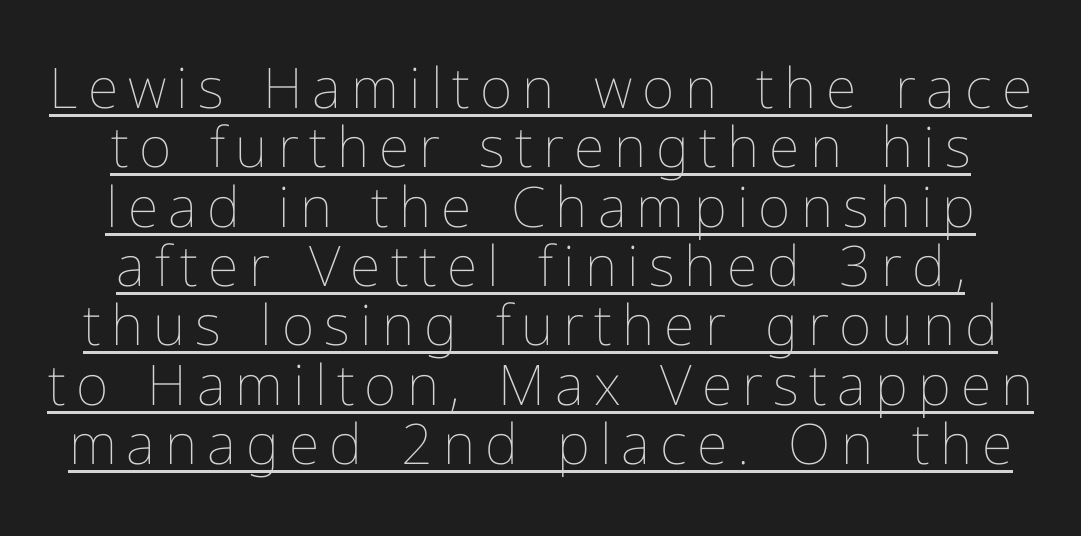
Q: Is the text bold? A: No.
Q: Is the text italic (slanted)? A: No, it is upright.
Q: Is the text underlined? A: Yes.
Q: Is the spacing between lines tight, normal or loose? A: Tight.
Q: Width (condensed, normal, or wide)? A: Normal.
Q: Stroke contrast? A: Low.
Q: x-height? A: Medium.
Q: Monospaced? A: No.
